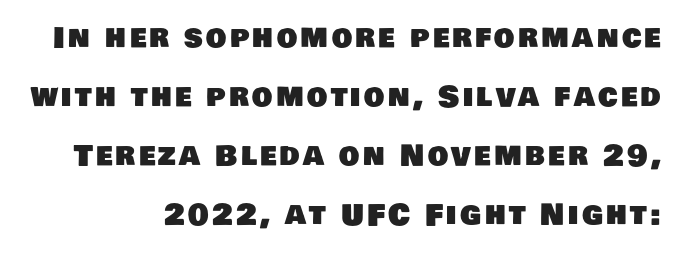
The image shows 29 px sans-serif type; set loose line spacing (2.04x), not underlined; low stroke contrast and a large x-height.
